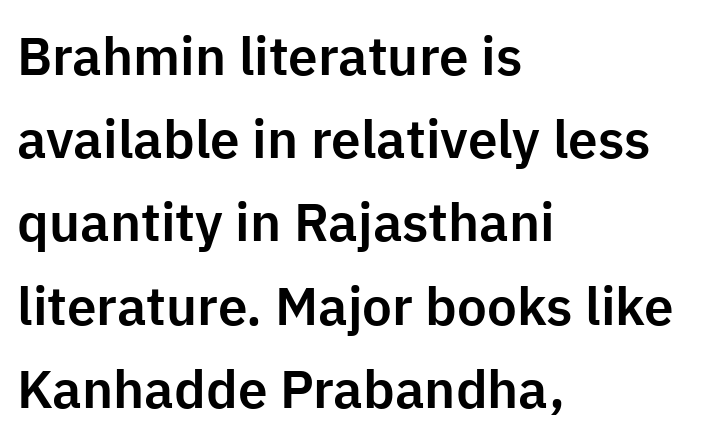
Glance below the letters and you will spot only blank space. The passage shown is typed in a proportional face where columns would drift. Characters remain perfectly vertical along every line. Is the letter spacing exaggerated? No — it looks like the ordinary default.
